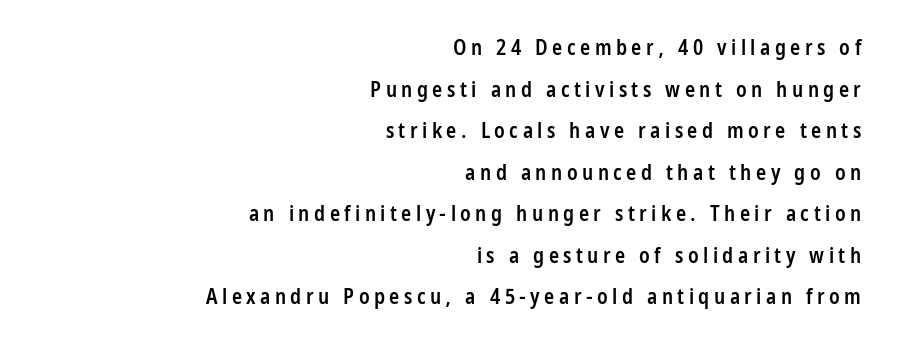
The image shows 21 px text type, upright; set right-aligned, loose line spacing (1.98x), unusually wide letter spacing (+0.21 em), not underlined.
